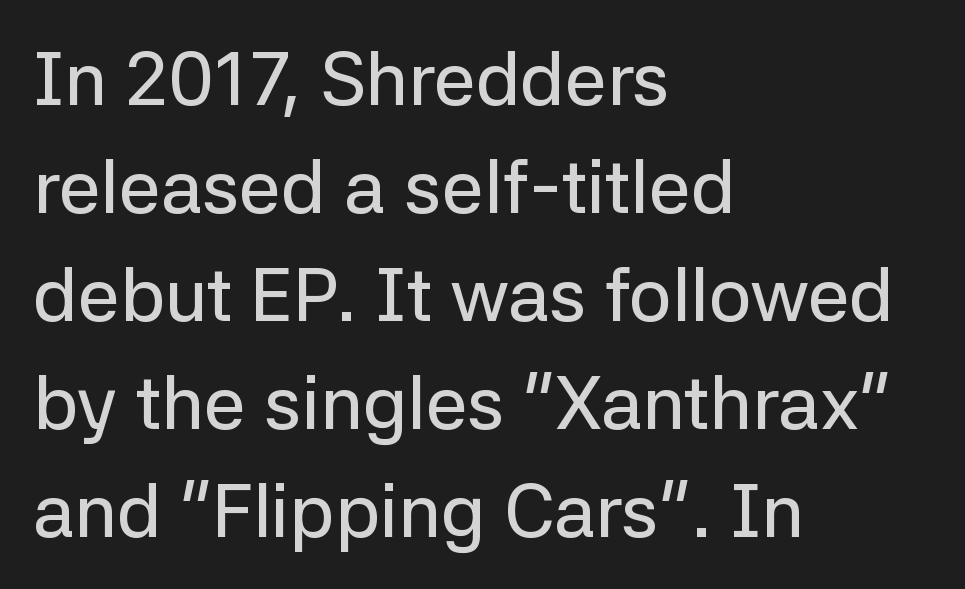
{"serif": "no", "italic": "no", "width": "normal", "stroke_contrast": "low", "x_height": "medium", "monospaced": "no", "underline": "no", "align": "left", "line_spacing": "normal", "line_spacing_ratio": 1.44, "letter_spacing": "normal", "letter_spacing_em": 0.0, "glyph_px": 75}
